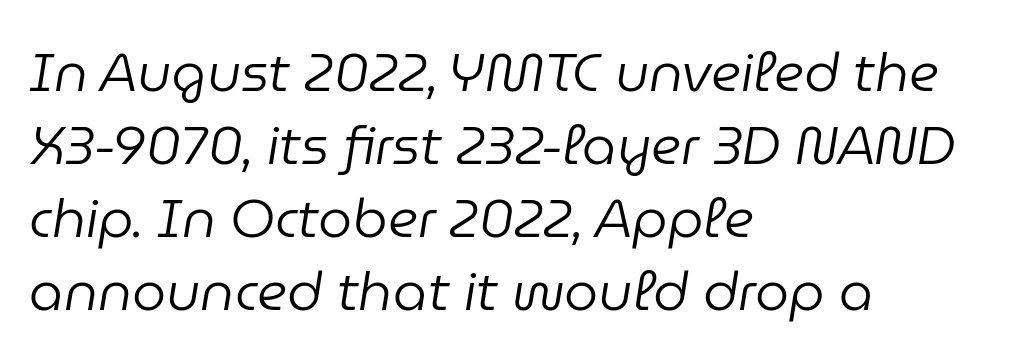
Is the stroke heavy? The answer is a plain regular-or-lighter. Alignment: flush left. Designer's note — italics engaged. Has an underline been added? It has not. This sample has the flowing, uneven cadence of proportional lettering. Successive baselines arrive at the customary interval.
